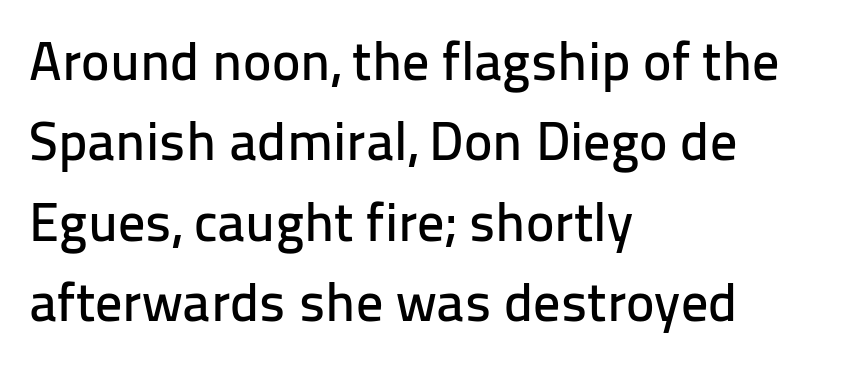
{"serif": "no", "italic": "no", "width": "normal", "stroke_contrast": "low", "x_height": "medium", "monospaced": "no", "underline": "no", "align": "left", "line_spacing": "normal", "line_spacing_ratio": 1.49, "letter_spacing": "normal", "letter_spacing_em": 0.0, "glyph_px": 54}
